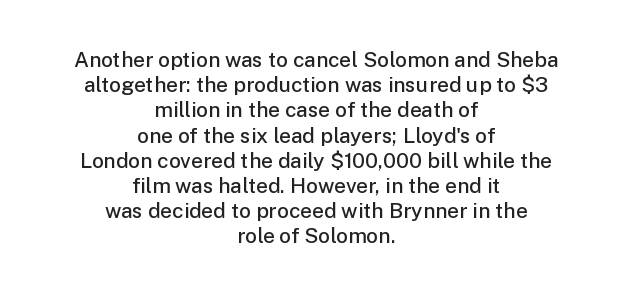
The image shows 21 px text type, upright; set centered, line spacing 1.2x, normal letter spacing, not underlined.
